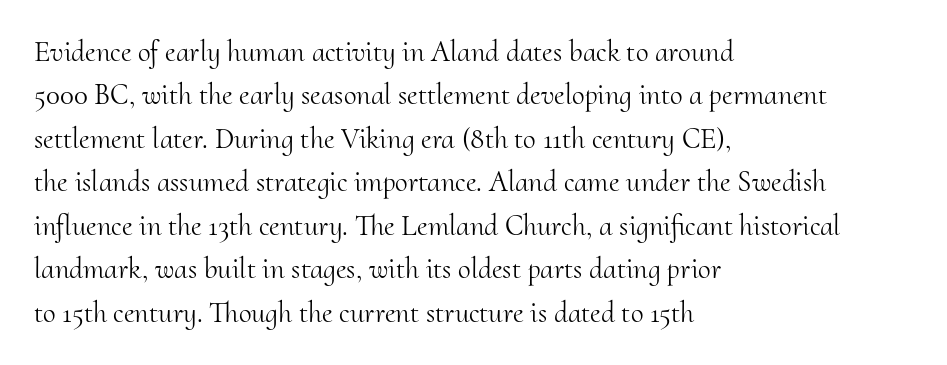
{"serif": "yes", "italic": "no", "bold": "no", "weight": "light", "width": "normal", "stroke_contrast": "medium", "x_height": "small", "monospaced": "no", "underline": "no", "align": "left", "line_spacing": "normal", "line_spacing_ratio": 1.5, "letter_spacing": "normal", "letter_spacing_em": 0.0, "glyph_px": 29}
